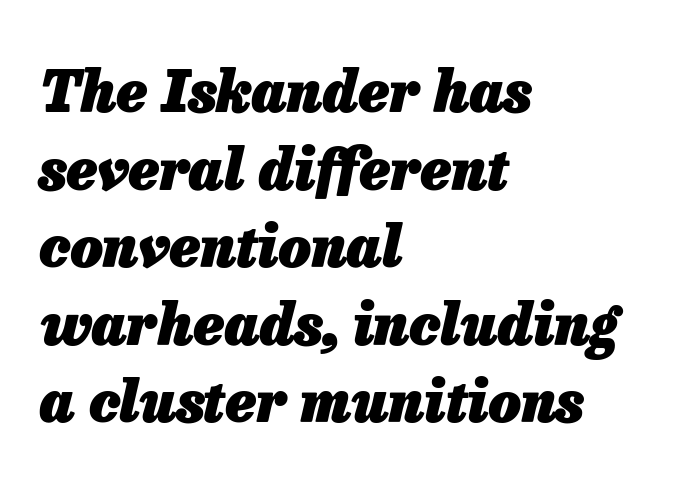
Here the designer chose a conventional face with non-uniform glyph widths. Weight check: bold — yes, fully. Letters rest on an invisible, unmarked baseline. Notice how descenders clear the ascenders below comfortably — that's standard leading. The passage shown has conventional tracking throughout.
